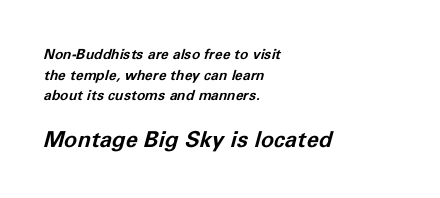
The image shows 22 px bold type, italic (leaning right); set left-aligned, normal line spacing (1.47x), normal letter spacing, not underlined; the second (bottom) block is 1.57x larger.
